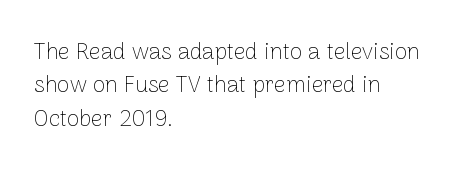
Q: Is the text bold? A: No.
Q: Is the text italic (slanted)? A: No, it is upright.
Q: Is the text underlined? A: No.
Q: How is the paragraph aligned? A: Left-aligned.
Q: Is the spacing between letters normal or unusually wide? A: Normal.
Q: Is the spacing between lines tight, normal or loose? A: Normal.
